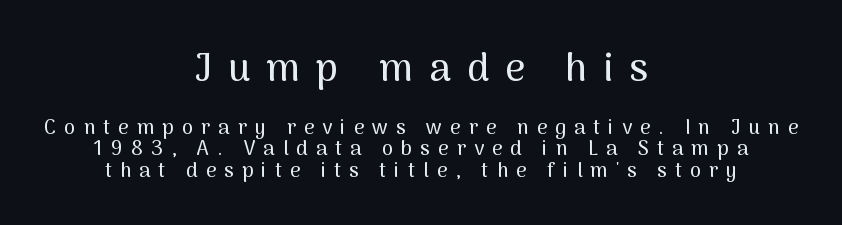
Q: Is the text italic (slanted)? A: No, it is upright.
Q: Is the typeface a serif or a sans-serif typeface? A: Sans-serif.
Q: Is the text underlined? A: No.
Q: How is the paragraph aligned? A: Centered.
Q: Is the spacing between letters normal or unusually wide? A: Unusually wide.
Q: Is the spacing between lines tight, normal or loose? A: Tight.
Q: Which block of text is set in a larger size, the first (top) or the second (bottom)? A: The first (top) one.
Q: Width (condensed, normal, or wide)? A: Normal.
Q: Stroke contrast? A: Medium.
Q: x-height? A: Medium.
Q: Monospaced? A: No.
